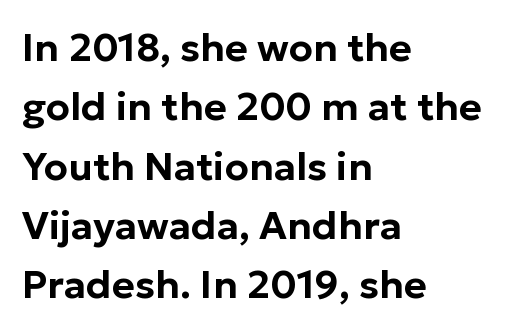
Lines of text with bare space underneath. Leftover space on each line is placed entirely after the last word. Italic? Not at all — the glyphs are vertical. The line-height multiplier appears to be the usual default.
